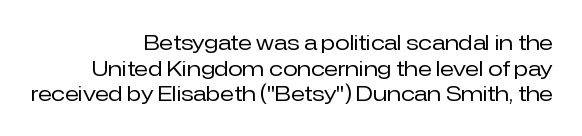
Q: Is the text bold? A: No.
Q: Is the text italic (slanted)? A: No, it is upright.
Q: Is the text underlined? A: No.
Q: How is the paragraph aligned? A: Right-aligned.
Q: Is the spacing between letters normal or unusually wide? A: Normal.
